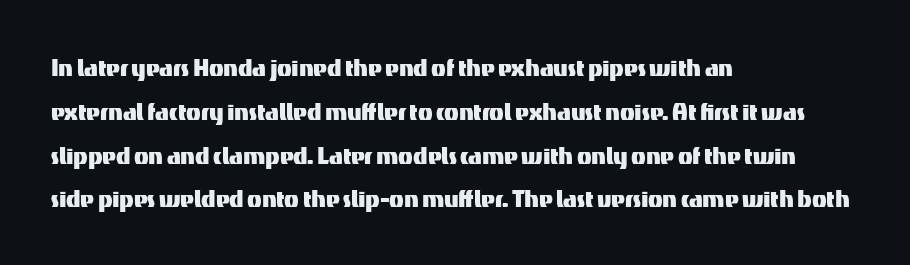
Nothing sits at the stroke ends, so this counts as sans-serif. Honestly, there is no underline to notice here at all. These lines are rendered in a variable-pitch font. A normal amount of white space separates one row of letters from the next. This is the regular roman posture of the typeface.
